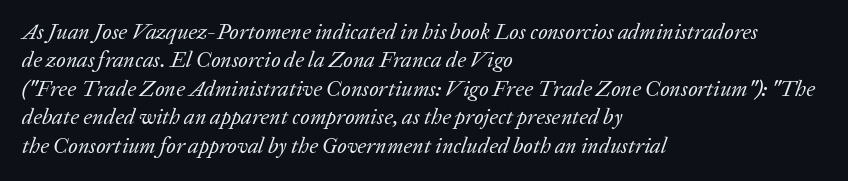
{"italic": "yes", "lean": "right", "slant_degrees": 20, "bold": "no", "underline": "no", "align": "left", "line_spacing": "normal", "line_spacing_ratio": 1.29, "letter_spacing": "normal", "letter_spacing_em": 0.0, "glyph_px": 22}
